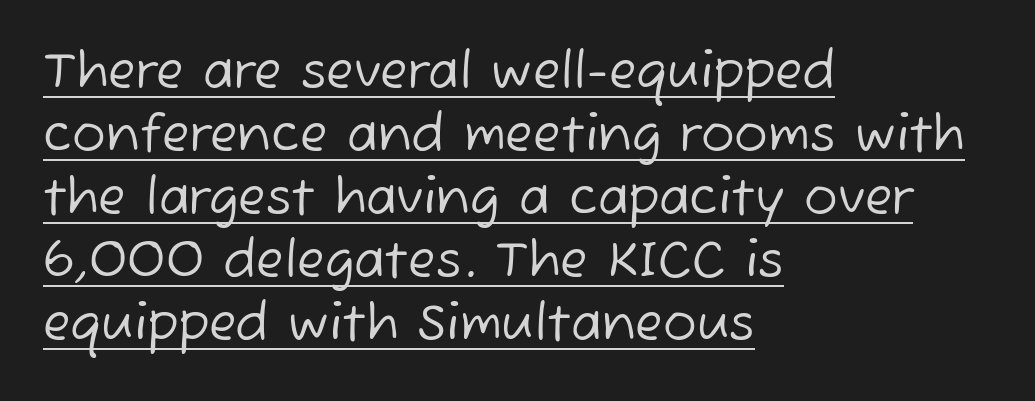
Q: Is the text bold? A: No.
Q: Is the typeface a serif or a sans-serif typeface? A: Sans-serif.
Q: Is the text underlined? A: Yes.
Q: How is the paragraph aligned? A: Left-aligned.
Q: Is the spacing between letters normal or unusually wide? A: Normal.
Q: Is the spacing between lines tight, normal or loose? A: Normal.
Q: Width (condensed, normal, or wide)? A: Normal.
Q: Stroke contrast? A: Low.
Q: x-height? A: Medium.
Q: Monospaced? A: No.
